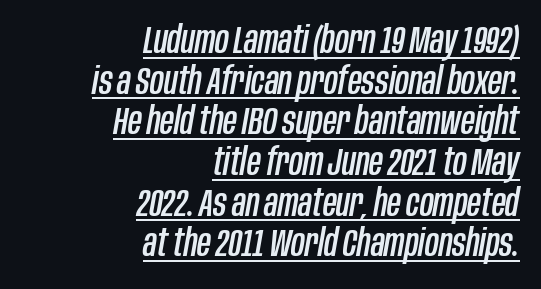
Q: Is the text italic (slanted)? A: Yes, it leans right by about 10 degrees.
Q: Is the text underlined? A: Yes.
Q: How is the paragraph aligned? A: Right-aligned.
Q: Is the spacing between letters normal or unusually wide? A: Normal.
Q: Is the spacing between lines tight, normal or loose? A: Tight.
Q: Width (condensed, normal, or wide)? A: Condensed.
Q: Stroke contrast? A: Low.
Q: x-height? A: Large.
Q: Monospaced? A: No.
